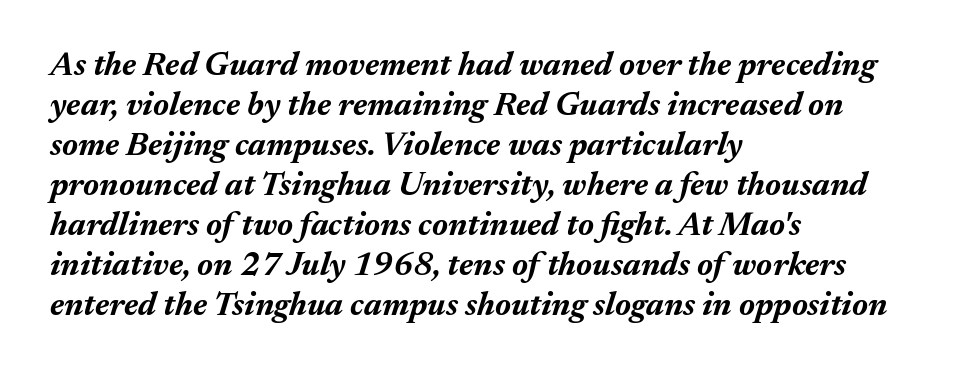
The space beneath each line is pristine and unruled. You could not count columns in this text — the font is proportionally spaced. The characters look thick and weighty, a clear bold. Layout note: lines flush left. Spacing between characters is what you'd get straight out of the box.
